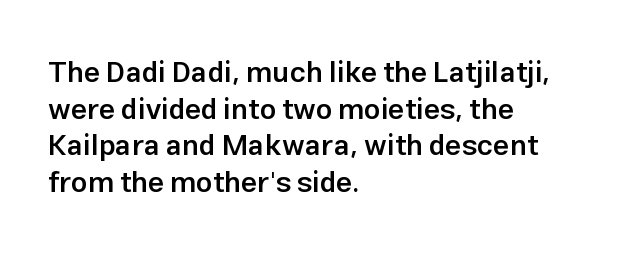
Unmarked baselines from the first word to the last. You could not count columns in this text — the font is proportionally spaced. The rendering shows plain stroke endings on the letterforms — a sans-serif design. Students, observe: this is what conventionally led text looks like. Every stem runs plumb, perpendicular to the baseline.
